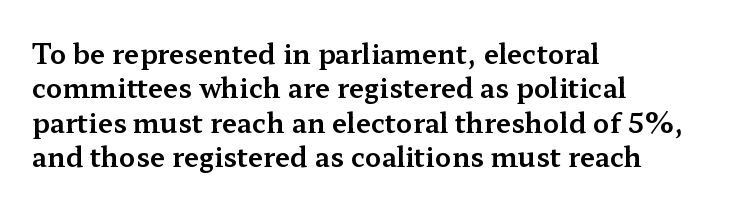
Do the letters lean? They stand straight. Lines of text with bare space underneath. The passage shown stacks its lines at a standard gap. Casual observation: everything's shoved over to the left.
